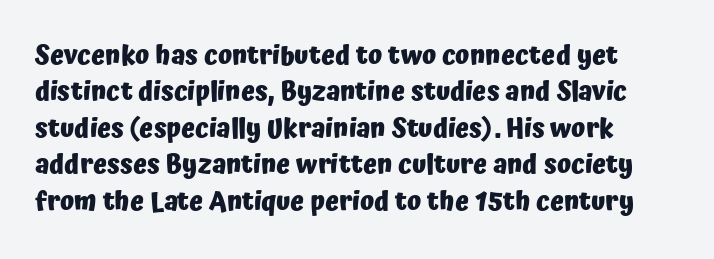
{"italic": "no", "bold": "yes", "underline": "no", "align": "left", "line_spacing": "normal", "line_spacing_ratio": 1.4, "letter_spacing": "normal", "letter_spacing_em": 0.0, "glyph_px": 26}
